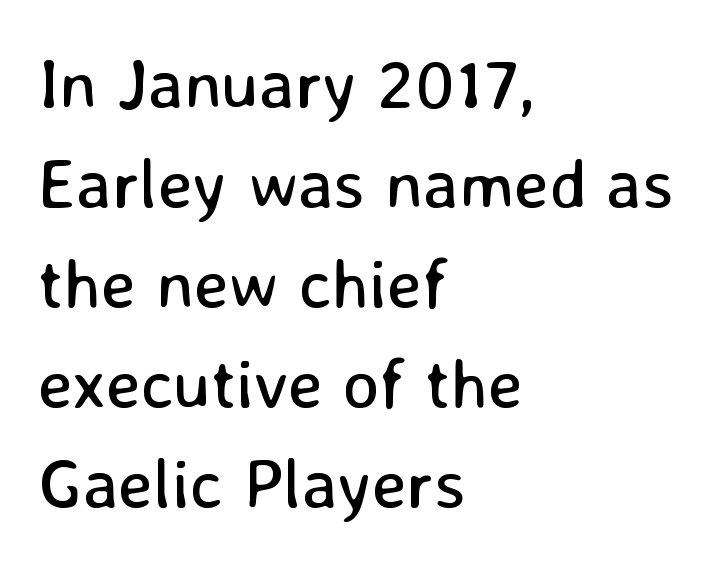
Q: Is the text bold? A: No.
Q: Is the text italic (slanted)? A: No, it is upright.
Q: Is the typeface a serif or a sans-serif typeface? A: Sans-serif.
Q: Is the text underlined? A: No.
Q: How is the paragraph aligned? A: Left-aligned.
Q: Is the spacing between letters normal or unusually wide? A: Normal.
Q: Is the spacing between lines tight, normal or loose? A: Normal.
Q: Width (condensed, normal, or wide)? A: Normal.
Q: Stroke contrast? A: Low.
Q: x-height? A: Medium.
Q: Monospaced? A: No.
